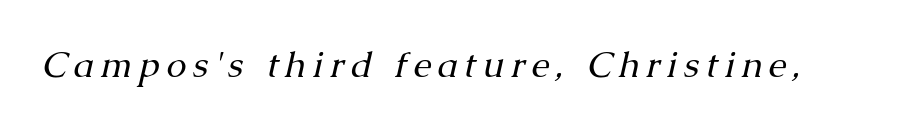
What kind of face is this? One with serifs. Descenders hang freely into open space. The passage shown leans; its letterforms are oblique. Unbolded letterforms with no extra heft. Each letter keeps its own natural width here, so spacing adapts to shape.
